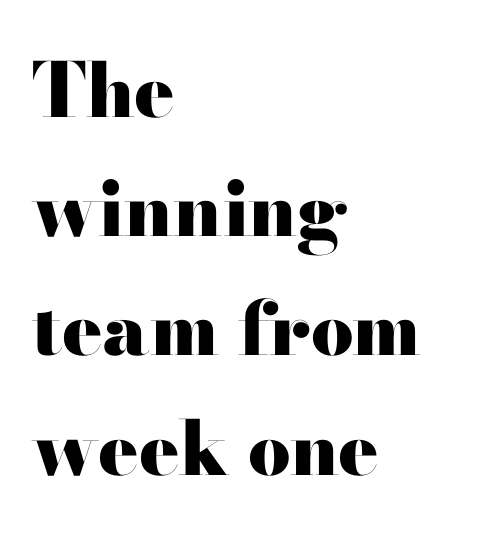
The image shows 75 px heavy, wide serif type, upright; set left-aligned, normal line spacing (1.59x), normal letter spacing, not underlined; high stroke contrast and a small x-height.
